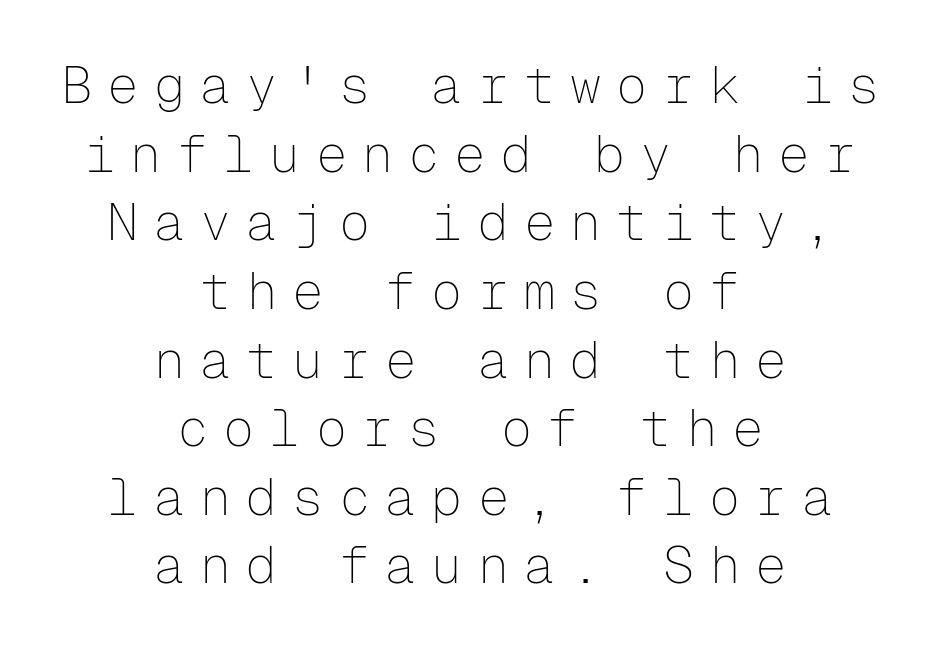
Q: Is the text bold? A: No.
Q: Is the text italic (slanted)? A: No, it is upright.
Q: Is the typeface a serif or a sans-serif typeface? A: Sans-serif.
Q: Is the text underlined? A: No.
Q: How is the paragraph aligned? A: Centered.
Q: Is the spacing between letters normal or unusually wide? A: Unusually wide.
Q: Is the spacing between lines tight, normal or loose? A: Normal.
Q: Width (condensed, normal, or wide)? A: Normal.
Q: Stroke contrast? A: Low.
Q: x-height? A: Medium.
Q: Monospaced? A: Yes.
